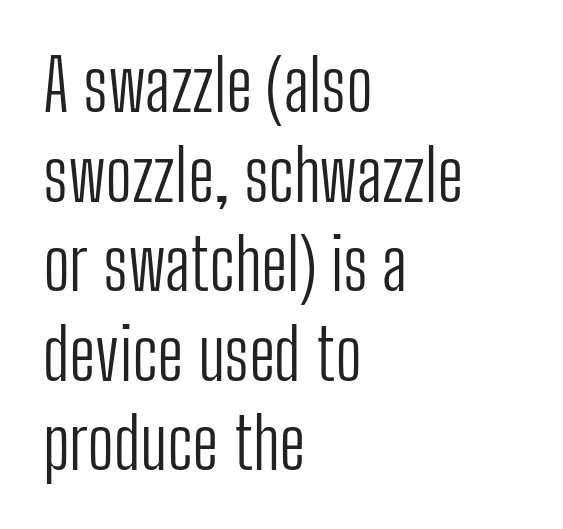
The image shows 70 px light, condensed sans-serif type, upright; set left-aligned, normal line spacing (1.28x), normal letter spacing, not underlined; low stroke contrast and a medium x-height.
